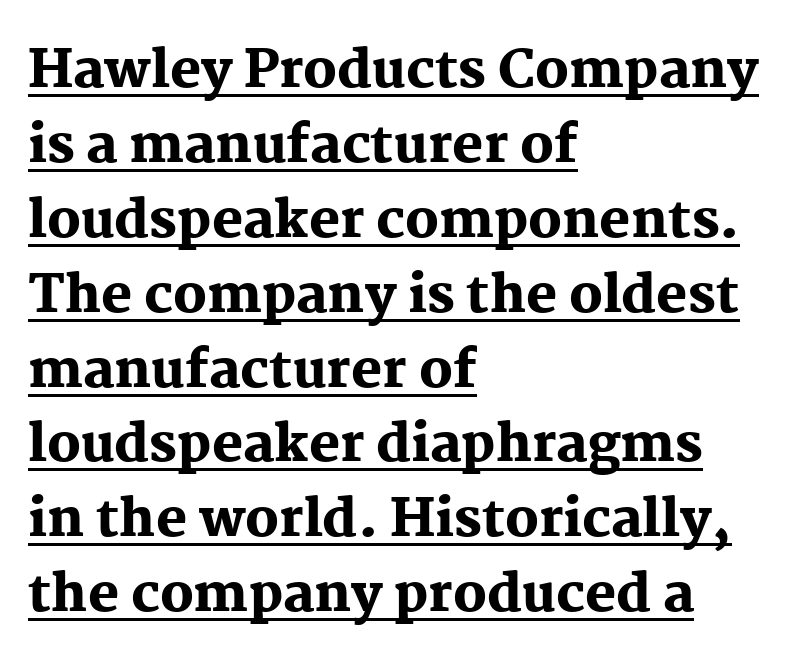
A typesetter would mark this as roman, not italic. The glyphs in this specimen are seriffed. Each letter keeps its own natural width here, so spacing adapts to shape. Short and long lines alike share a common starting point at left. Does a line run under the words? Yes, clearly. Regarding leading, the lines here are spaced in the standard way.
